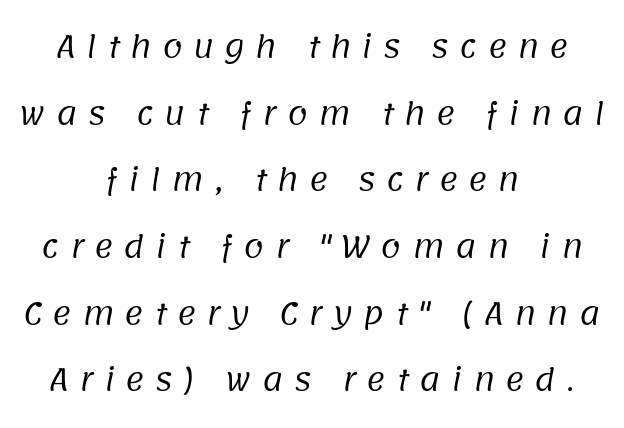
{"serif": "no", "bold": "no", "weight": "regular", "width": "normal", "stroke_contrast": "low", "x_height": "large", "monospaced": "no", "underline": "no", "align": "center", "line_spacing": "loose", "line_spacing_ratio": 2.3, "letter_spacing": "wide", "letter_spacing_em": 0.36, "glyph_px": 29}
